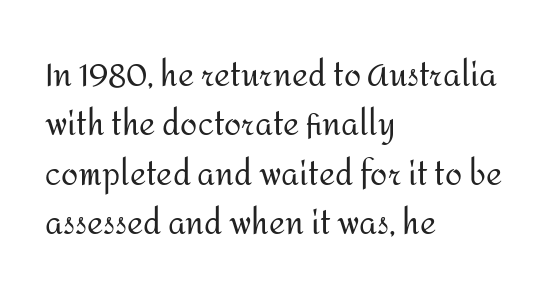
{"serif": "no", "italic": "no", "bold": "no", "weight": "regular", "width": "normal", "stroke_contrast": "medium", "x_height": "medium", "monospaced": "no", "underline": "no", "align": "left", "line_spacing": "normal", "line_spacing_ratio": 1.59, "letter_spacing": "normal", "letter_spacing_em": 0.0, "glyph_px": 31}
